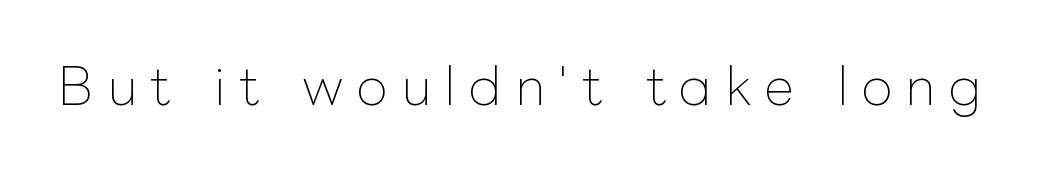
Q: Is the text bold? A: No.
Q: Is the text italic (slanted)? A: No, it is upright.
Q: Is the text underlined? A: No.
Q: Is the spacing between letters normal or unusually wide? A: Unusually wide.
Q: Width (condensed, normal, or wide)? A: Normal.
Q: Stroke contrast? A: Low.
Q: x-height? A: Medium.
Q: Monospaced? A: No.
